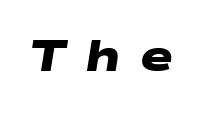
{"serif": "no", "bold": "yes", "weight": "heavy", "width": "wide", "stroke_contrast": "low", "x_height": "medium", "monospaced": "no", "underline": "no", "letter_spacing": "wide", "letter_spacing_em": 0.43, "glyph_px": 44}
